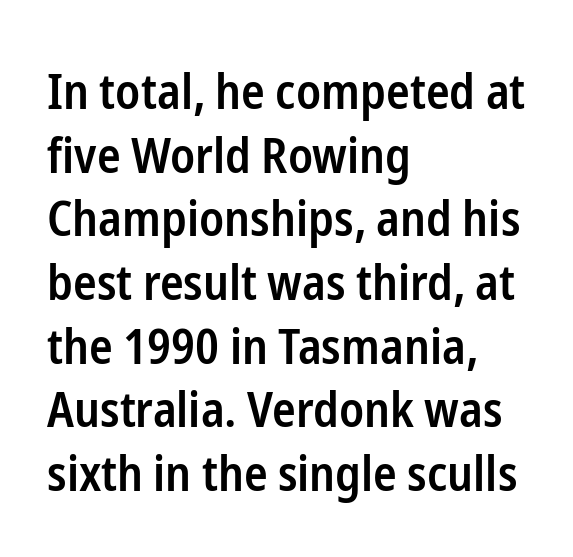
The image shows 49 px semibold, condensed sans-serif type, upright; set left-aligned, normal line spacing (1.3x), normal letter spacing, not underlined; low stroke contrast and a medium x-height.
